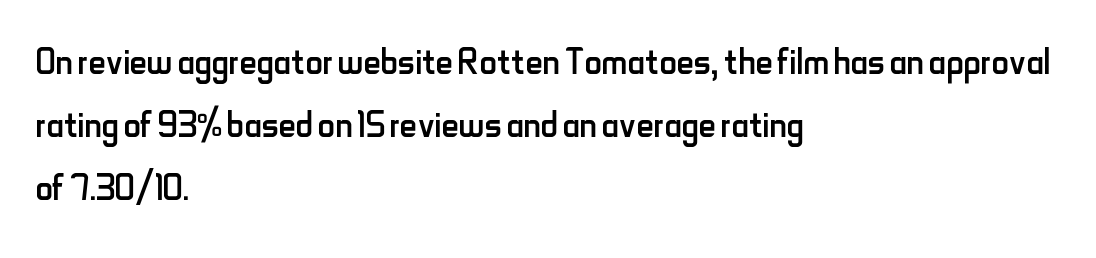
Just letters on the line, the space beneath them empty. The block of text has a typical density, with ordinary space between rows. Letters have the restrained weight of plain body copy at most. Regarding serifs, this sample does without them. The passage is arranged the way most books set body copy — flush left. This sample uses plain, unmodified letter spacing.
